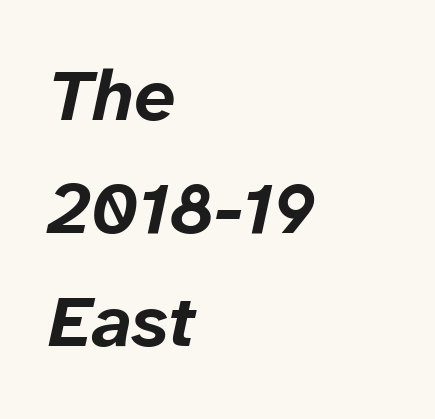
The ragged edge is on the right, which tells us the setting is flush left. The face used here is proportionally spaced, like ordinary book or web type. Whoever set this chose a conventional vertical rhythm. Rule under the text: the space is simply empty. Would a proofreader flag this as italicized? Yes. The passage shown has conventional tracking throughout.
